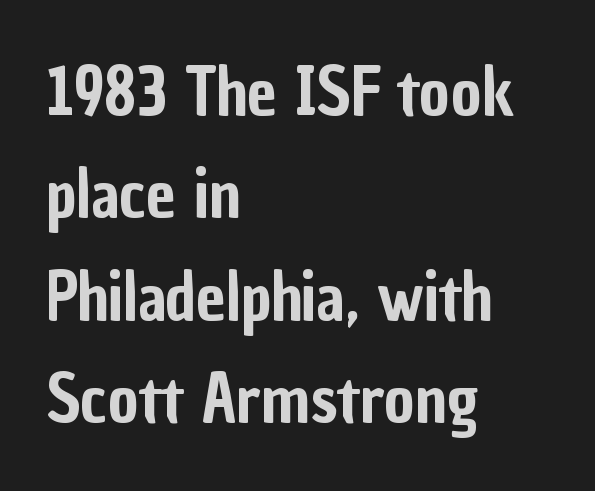
The face used here is rendered with its standard letterfit. The gap between lines stays unmarked. A sans-serif font was chosen for this passage. Nope, not italic — everything's standing straight.
